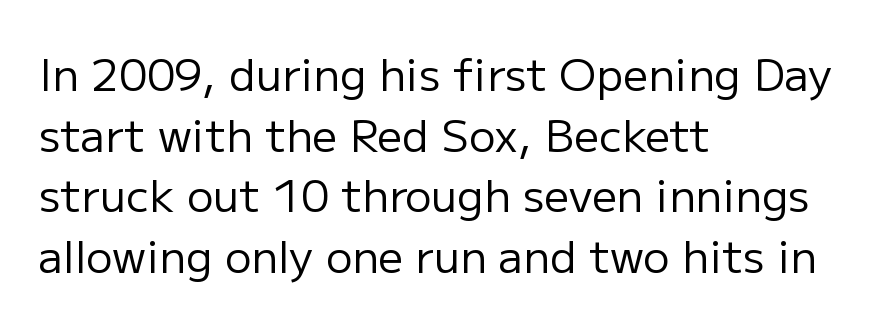
{"serif": "no", "italic": "no", "bold": "no", "weight": "regular", "width": "normal", "stroke_contrast": "low", "x_height": "medium", "monospaced": "no", "underline": "no", "align": "left", "line_spacing": "normal", "line_spacing_ratio": 1.38, "letter_spacing": "normal", "letter_spacing_em": 0.0, "glyph_px": 44}
